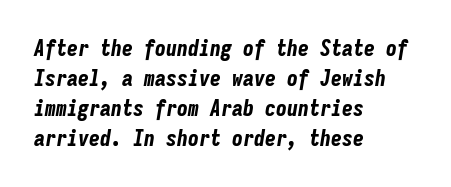
{"italic": "yes", "lean": "right", "slant_degrees": 9, "bold": "yes", "underline": "no", "align": "left", "line_spacing": "normal", "line_spacing_ratio": 1.36, "letter_spacing": "normal", "letter_spacing_em": 0.0, "glyph_px": 22}
